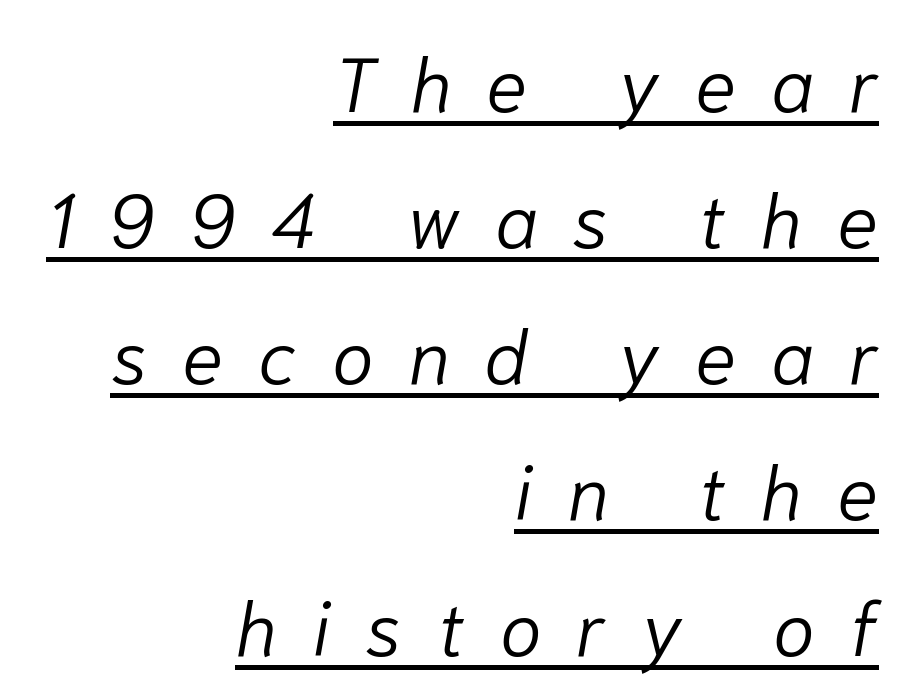
Quick note: underline on. Visually the block forms a straight wall on the right and a jagged coastline on the left. Heaviness? Minimal to ordinary, like unemphasized prose. The passage shown leans; its letterforms are oblique. Each letter keeps its own natural width here, so spacing adapts to shape. Honestly, the letter spacing is so wide it's the main thing you notice.
